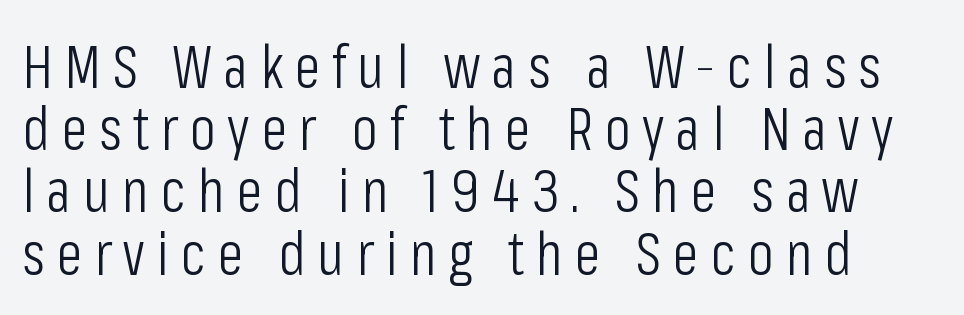
{"serif": "no", "italic": "no", "bold": "no", "weight": "light", "width": "condensed", "stroke_contrast": "low", "x_height": "medium", "monospaced": "no", "underline": "no", "line_spacing": "tight", "line_spacing_ratio": 1.02, "glyph_px": 61}
